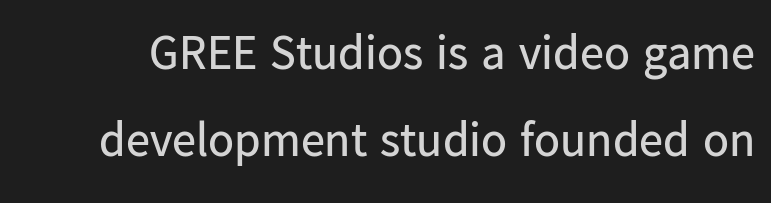
{"serif": "no", "italic": "no", "bold": "no", "weight": "regular", "width": "normal", "stroke_contrast": "low", "x_height": "medium", "monospaced": "no", "underline": "no", "line_spacing_ratio": 1.81, "letter_spacing": "normal", "letter_spacing_em": 0.0, "glyph_px": 48}
